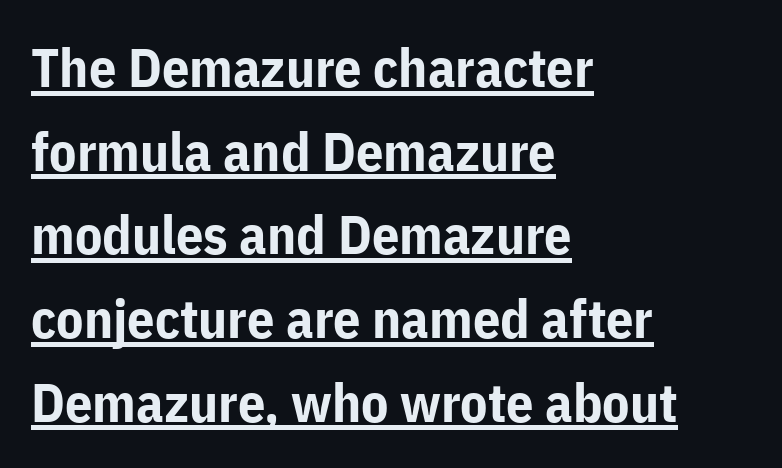
The type family on display is of the sans-serif kind. Summary of vertical rhythm: regular, with standard interline spacing. Posture: upright roman. The face used here is proportionally spaced, like ordinary book or web type. The characters look thick and weighty, a clear bold.
